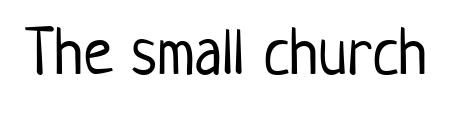
The typography opts for an upright posture over an oblique one. Nothing unusual about the tracking: characters are spaced as the font intends. No extra ink here — the face is not bold. Here the designer chose a conventional face with non-uniform glyph widths. The passage shown is not underscored anywhere.
